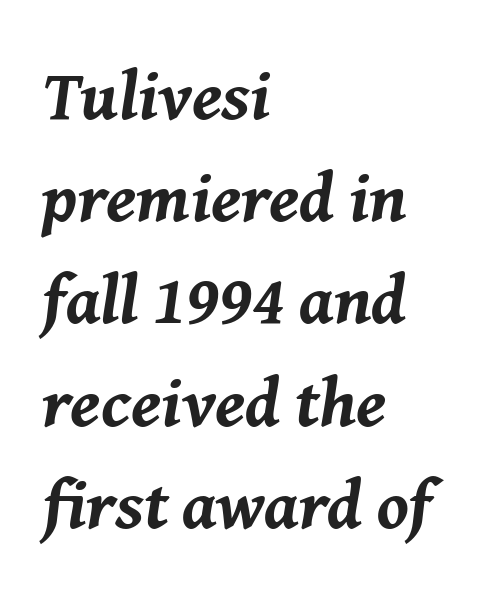
{"italic": "yes", "lean": "right", "slant_degrees": 8, "bold": "yes", "weight": "bold", "width": "normal", "stroke_contrast": "medium", "x_height": "medium", "monospaced": "no", "underline": "no", "align": "left", "line_spacing": "normal", "line_spacing_ratio": 1.46, "letter_spacing": "normal", "letter_spacing_em": 0.0, "glyph_px": 70}
